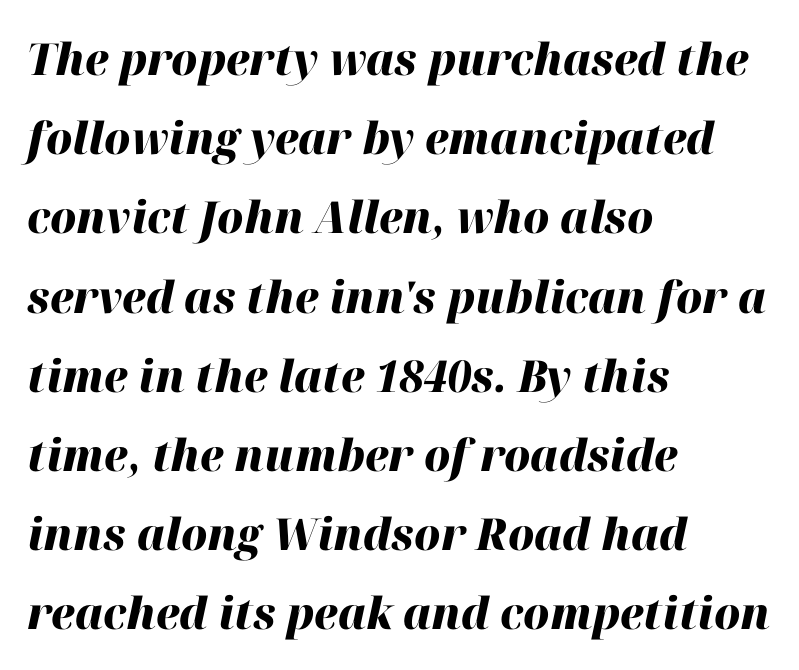
{"italic": "yes", "lean": "right", "slant_degrees": 12, "bold": "yes", "weight": "heavy", "width": "normal", "stroke_contrast": "high", "x_height": "medium", "monospaced": "no", "underline": "no", "align": "left", "line_spacing_ratio": 1.8, "letter_spacing": "normal", "letter_spacing_em": 0.0, "glyph_px": 44}
